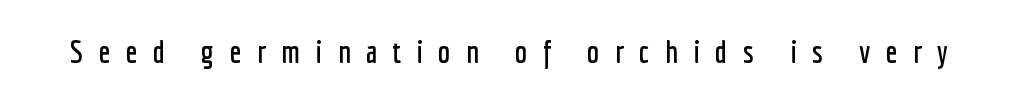
{"serif": "no", "italic": "no", "width": "condensed", "stroke_contrast": "low", "x_height": "medium", "monospaced": "no", "underline": "no", "letter_spacing": "wide", "letter_spacing_em": 0.49, "glyph_px": 31}
